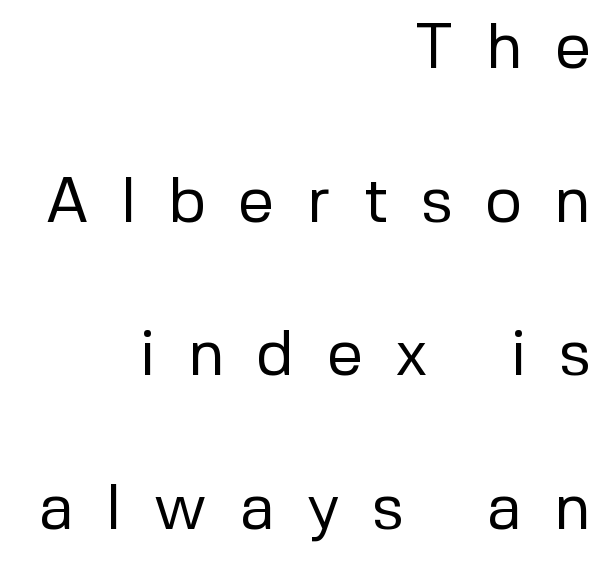
Q: Is the text bold? A: No.
Q: Is the text italic (slanted)? A: No, it is upright.
Q: Is the typeface a serif or a sans-serif typeface? A: Sans-serif.
Q: Is the text underlined? A: No.
Q: How is the paragraph aligned? A: Right-aligned.
Q: Is the spacing between letters normal or unusually wide? A: Unusually wide.
Q: Is the spacing between lines tight, normal or loose? A: Loose.
Q: Width (condensed, normal, or wide)? A: Normal.
Q: Stroke contrast? A: Low.
Q: x-height? A: Medium.
Q: Monospaced? A: No.
